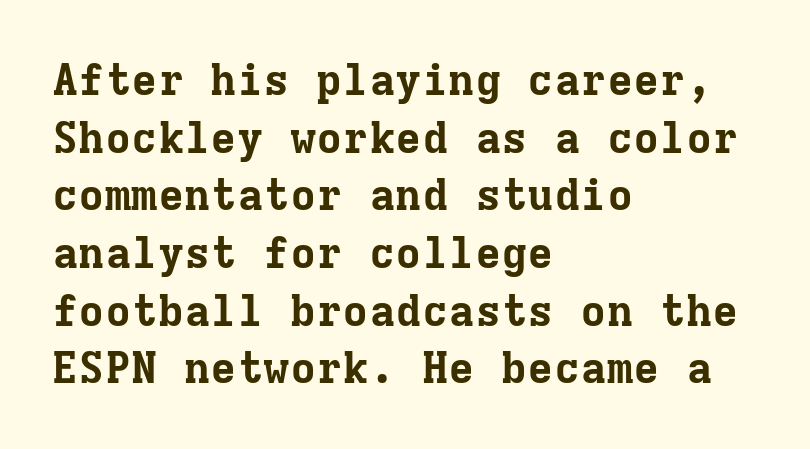
The image shows 44 px bold serif type, upright, monospaced; set left-aligned, normal line spacing (1.31x), normal letter spacing, not underlined; low stroke contrast and a medium x-height.
